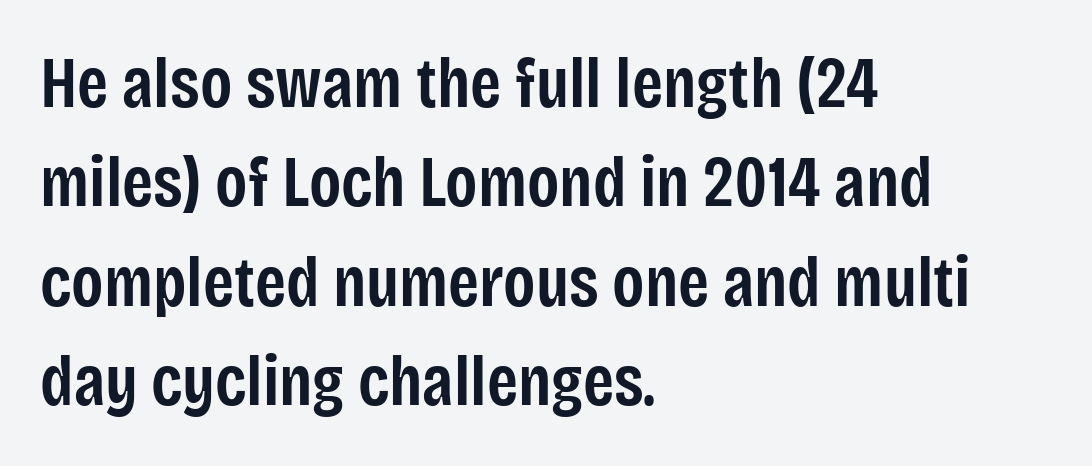
The image shows 71 px semibold, condensed sans-serif type, upright; set left-aligned, normal line spacing (1.4x), normal letter spacing, not underlined; low stroke contrast and a large x-height.
